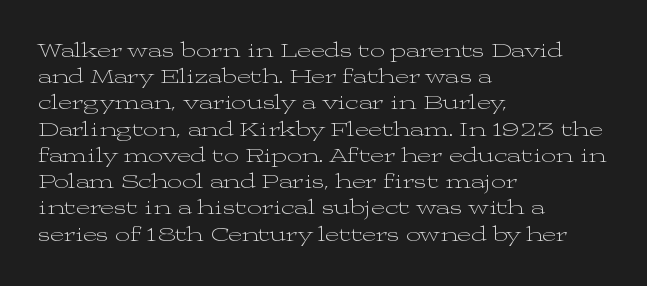
The image shows 21 px text type, upright; set left-aligned, normal line spacing (1.25x), normal letter spacing, not underlined.
